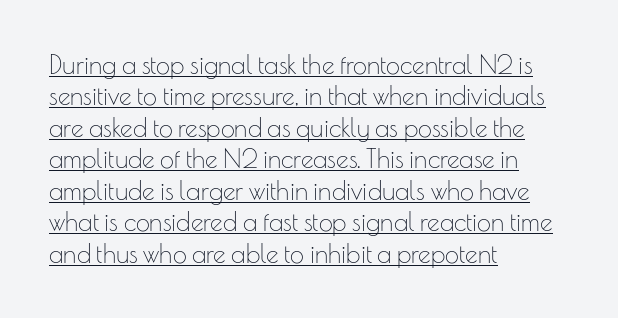
These lines keep a tight, regular rhythm from letter to letter. When letters stand straight like this, we call the style roman or upright. The block of text has a typical density, with ordinary space between rows. Each stroke keeps to a modest, everyday thickness or less. In CSS terms this would be text-align: left. Glance below the letters and you will spot a drawn line.
